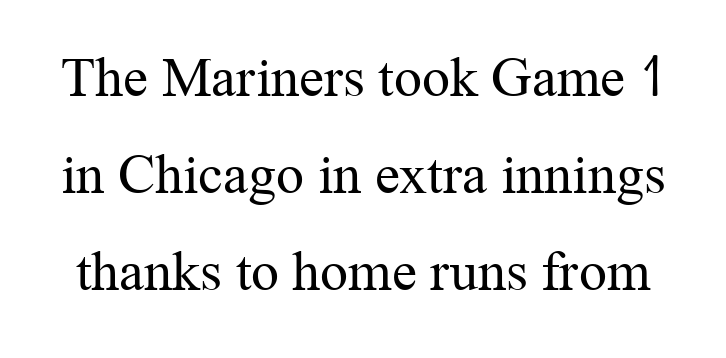
The image shows 56 px regular-weight serif type, upright; set line spacing 1.73x, normal letter spacing, not underlined; medium stroke contrast and a medium x-height.
